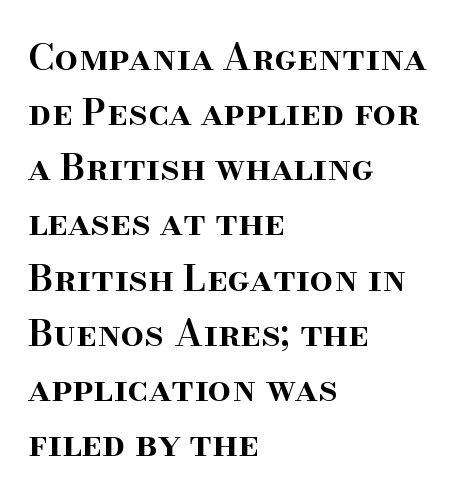
The image shows 37 px semibold serif type, upright; set left-aligned, normal line spacing (1.49x), normal letter spacing, not underlined; high stroke contrast and a small x-height.
